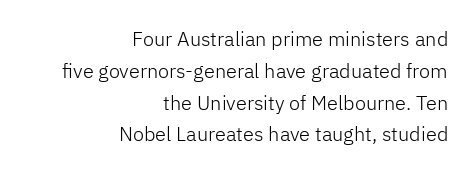
The image shows 20 px text type, upright; set right-aligned, normal line spacing (1.59x), normal letter spacing, not underlined.
